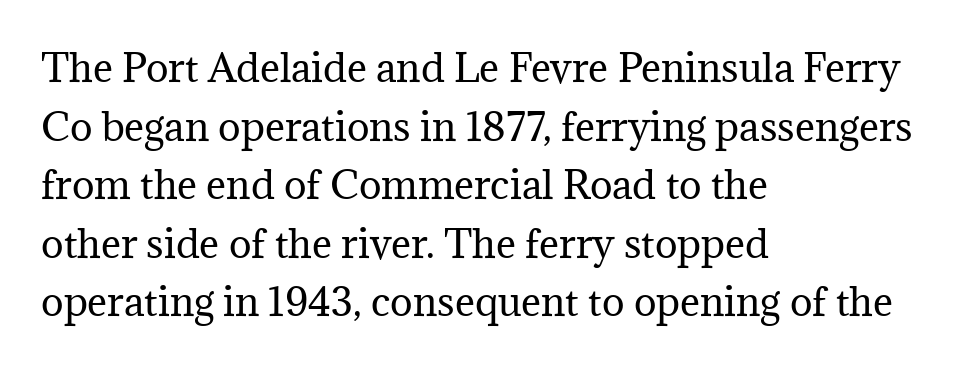
{"serif": "yes", "italic": "no", "bold": "no", "weight": "regular", "width": "normal", "stroke_contrast": "medium", "x_height": "medium", "monospaced": "no", "underline": "no", "align": "left", "line_spacing": "normal", "line_spacing_ratio": 1.54, "letter_spacing": "normal", "letter_spacing_em": 0.0, "glyph_px": 38}
